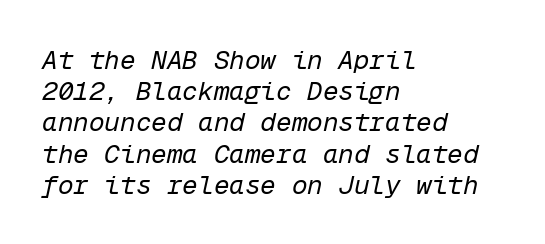
The string is rendered with underlining switched off. Weight: regular or lighter. Casual observation: everything's shoved over to the left. This sample uses plain, unmodified letter spacing.
